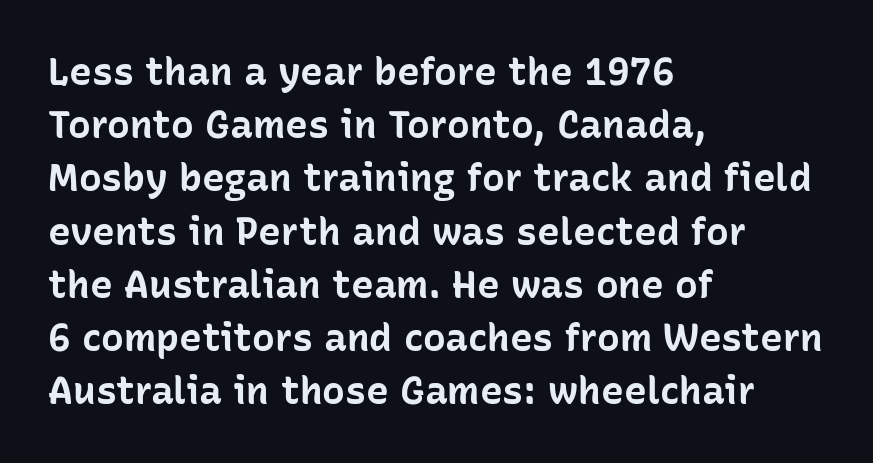
Q: Is the text bold? A: Yes.
Q: Is the text italic (slanted)? A: No, it is upright.
Q: Is the typeface a serif or a sans-serif typeface? A: Sans-serif.
Q: Is the text underlined? A: No.
Q: How is the paragraph aligned? A: Left-aligned.
Q: Is the spacing between letters normal or unusually wide? A: Normal.
Q: Is the spacing between lines tight, normal or loose? A: Normal.
Q: Width (condensed, normal, or wide)? A: Normal.
Q: Stroke contrast? A: Low.
Q: x-height? A: Medium.
Q: Monospaced? A: No.
